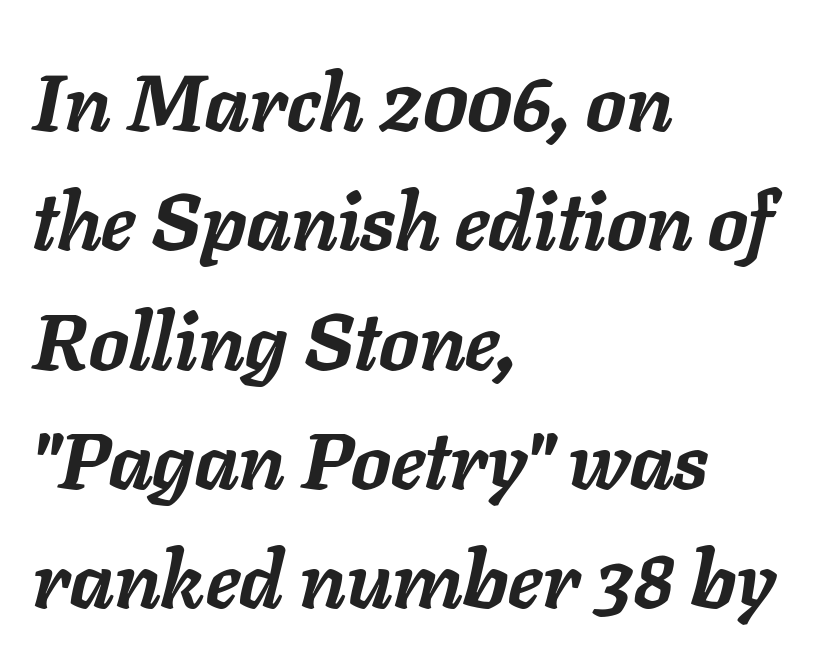
Q: Is the text bold? A: Yes.
Q: Is the text italic (slanted)? A: Yes, it leans right by about 11 degrees.
Q: Is the text underlined? A: No.
Q: How is the paragraph aligned? A: Left-aligned.
Q: Is the spacing between letters normal or unusually wide? A: Normal.
Q: Is the spacing between lines tight, normal or loose? A: Normal.
Q: Width (condensed, normal, or wide)? A: Normal.
Q: Stroke contrast? A: Low.
Q: x-height? A: Medium.
Q: Monospaced? A: No.
